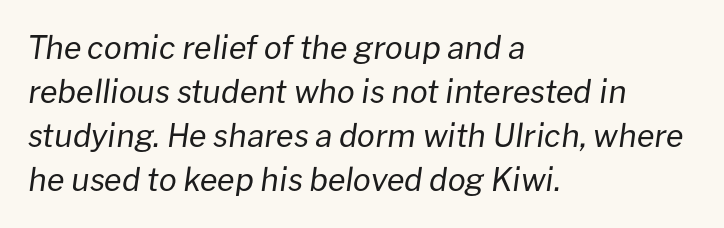
Q: Is the text bold? A: No.
Q: Is the text italic (slanted)? A: Yes, it leans right by about 8 degrees.
Q: Is the text underlined? A: No.
Q: How is the paragraph aligned? A: Left-aligned.
Q: Is the spacing between letters normal or unusually wide? A: Normal.
Q: Is the spacing between lines tight, normal or loose? A: Normal.
Q: Width (condensed, normal, or wide)? A: Normal.
Q: Stroke contrast? A: Low.
Q: x-height? A: Medium.
Q: Monospaced? A: No.
